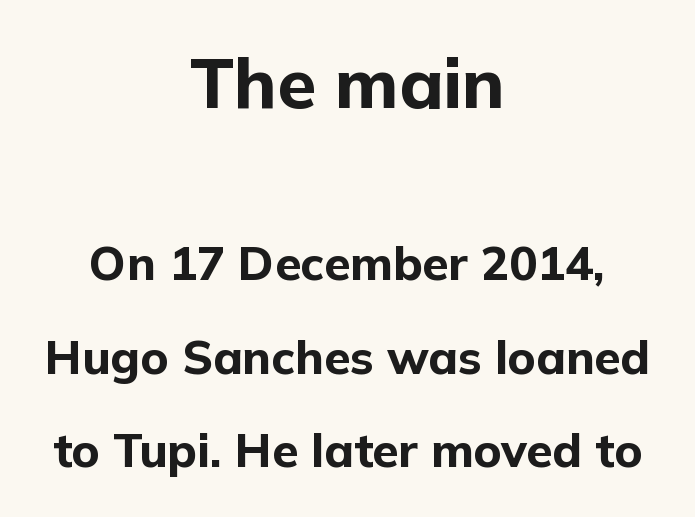
Both edges are ragged and mirror each other, which tells us the setting is centered. Notice the wide empty band between every row — that's loose leading. Grotesque or geometric, the face here clearly has no serifs. Each row of text sits above clean, open space. Does extra space separate the letters? No, they use regular spacing. The passage shown is typed in a proportional face where columns would drift.
